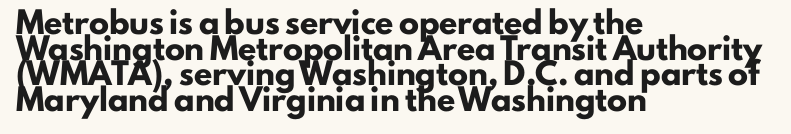
The image shows 20 px bold type, upright; set left-aligned, normal line spacing (1.28x), normal letter spacing, not underlined.
